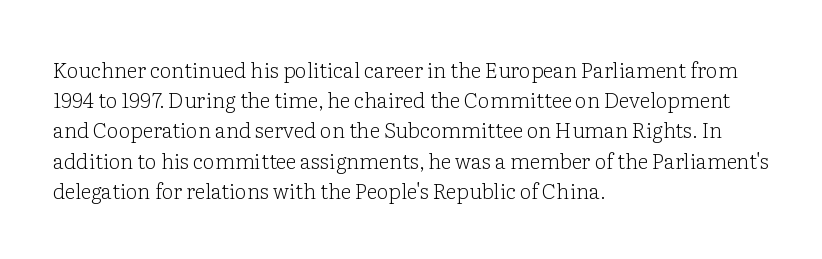
Q: Is the text bold? A: No.
Q: Is the text italic (slanted)? A: No, it is upright.
Q: Is the text underlined? A: No.
Q: How is the paragraph aligned? A: Left-aligned.
Q: Is the spacing between letters normal or unusually wide? A: Normal.
Q: Is the spacing between lines tight, normal or loose? A: Normal.
